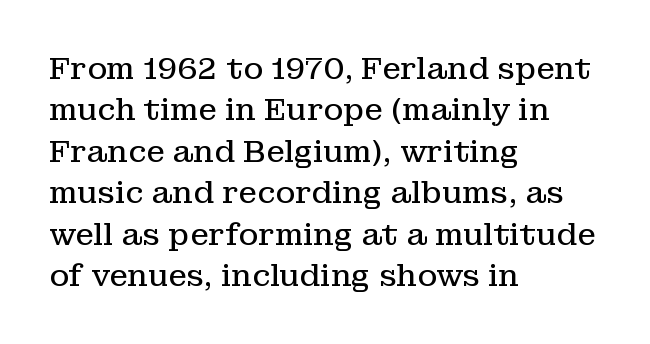
Compared with typical paragraphs, the rows here are spaced about the same. Stroke thickness stays within the range of a standard reading face or lighter. A student would call this left alignment; a typographer would say flush left, rag right. Designer's note — italics off, roman on. Check where the strokes stop: tiny serifs finish them off. Clear beneath every line of the passage.
